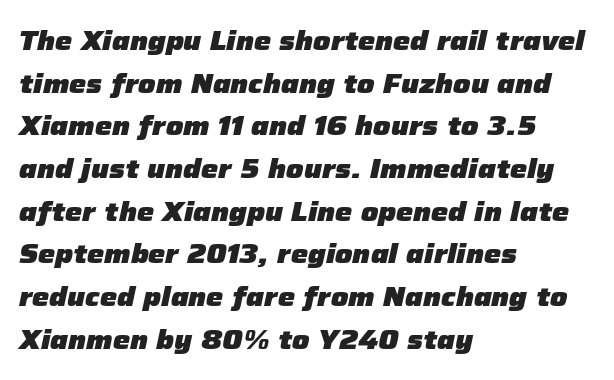
The image shows 27 px bold type, italic (leaning right); set left-aligned, normal line spacing (1.58x), normal letter spacing, not underlined.
